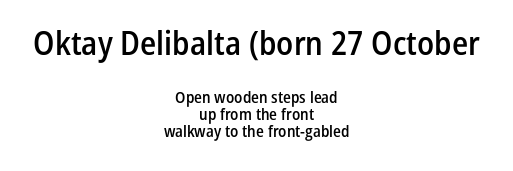
Q: Is the text bold? A: Semi-bold.
Q: Is the text italic (slanted)? A: No, it is upright.
Q: Is the typeface a serif or a sans-serif typeface? A: Sans-serif.
Q: Is the text underlined? A: No.
Q: How is the paragraph aligned? A: Centered.
Q: Is the spacing between letters normal or unusually wide? A: Normal.
Q: Is the spacing between lines tight, normal or loose? A: Tight.
Q: Which block of text is set in a larger size, the first (top) or the second (bottom)? A: The first (top) one.
Q: Width (condensed, normal, or wide)? A: Condensed.
Q: Stroke contrast? A: Low.
Q: x-height? A: Medium.
Q: Monospaced? A: No.
